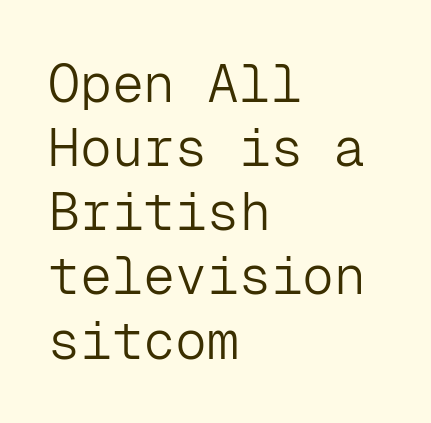
The image shows 53 px light sans-serif type, upright, monospaced; set left-aligned, line spacing 1.21x, normal letter spacing, not underlined; low stroke contrast and a medium x-height.
